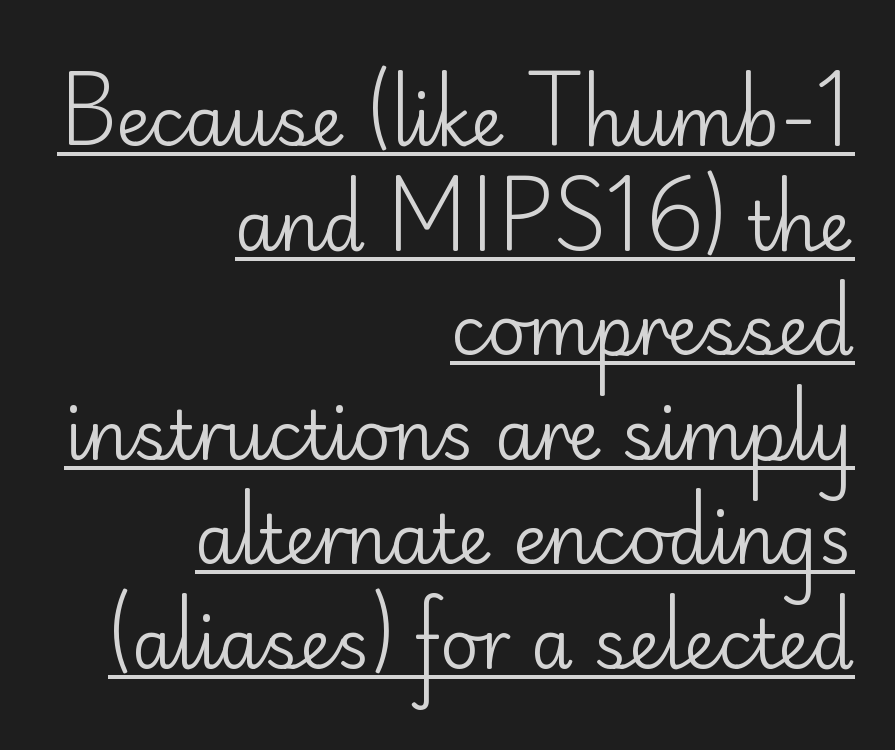
Do the characters align in a grid? No, the font is proportional. A rule runs beneath these lines of type. The gaps between neighbouring characters are ordinary and unremarkable. No heavy texture on the line: the type isn't bold.
